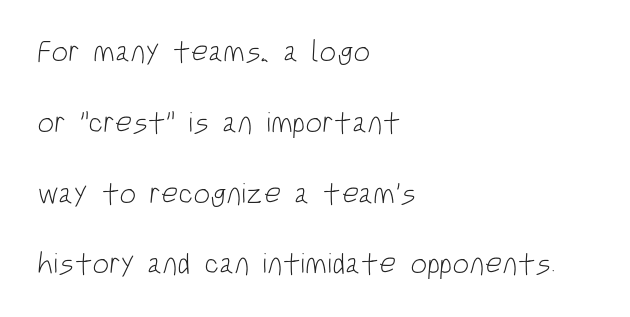
A typesetter would call this proportional, since set widths differ per character. Descenders are the only things crossing below the line. Look at the bottom of the vertical strokes: they stop flat, with no serifs. If you drew a ruler down the left edge, every line would touch it. The strokes carry an ordinary text weight at most. Letter spacing: default.
